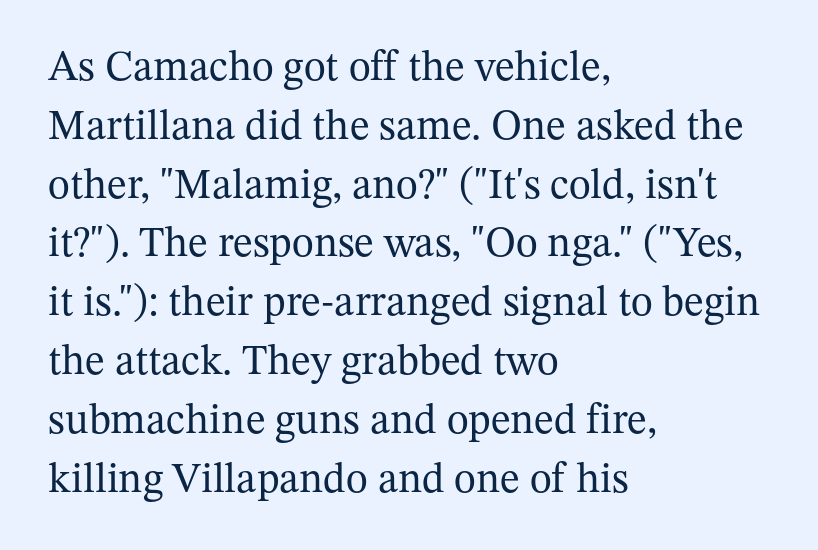
The image shows 42 px regular-weight serif type, upright; set left-aligned, normal line spacing (1.4x), normal letter spacing, not underlined; medium stroke contrast and a medium x-height.
